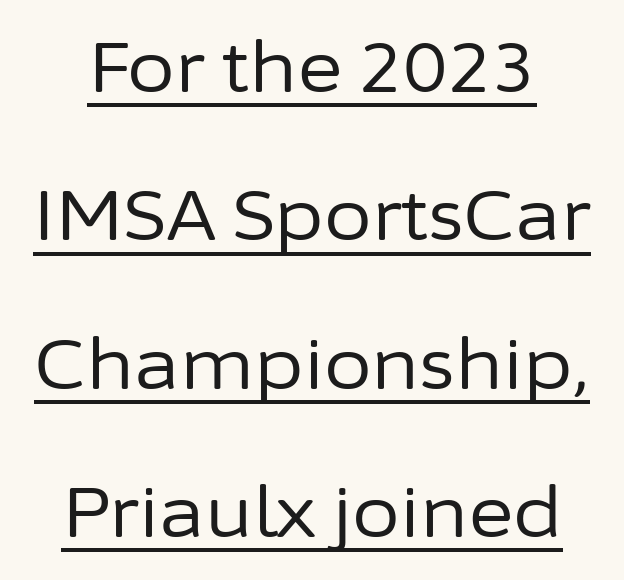
Q: Is the text bold? A: No.
Q: Is the text italic (slanted)? A: No, it is upright.
Q: Is the typeface a serif or a sans-serif typeface? A: Sans-serif.
Q: Is the text underlined? A: Yes.
Q: Is the spacing between letters normal or unusually wide? A: Normal.
Q: Is the spacing between lines tight, normal or loose? A: Loose.
Q: Width (condensed, normal, or wide)? A: Normal.
Q: Stroke contrast? A: Low.
Q: x-height? A: Medium.
Q: Monospaced? A: No.
